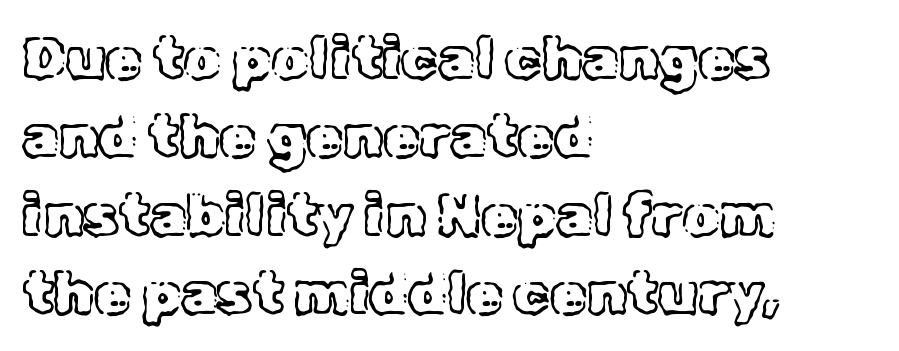
The image shows 59 px text type, upright; set left-aligned, normal line spacing (1.33x), normal letter spacing, not underlined; a medium x-height.
